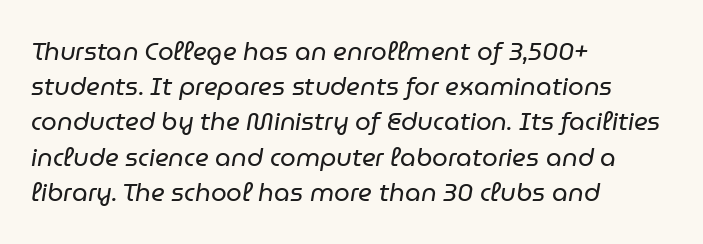
{"italic": "yes", "lean": "right", "slant_degrees": 9, "bold": "no", "underline": "no", "align": "left", "line_spacing": "normal", "line_spacing_ratio": 1.41, "letter_spacing": "normal", "letter_spacing_em": 0.0, "glyph_px": 25}
